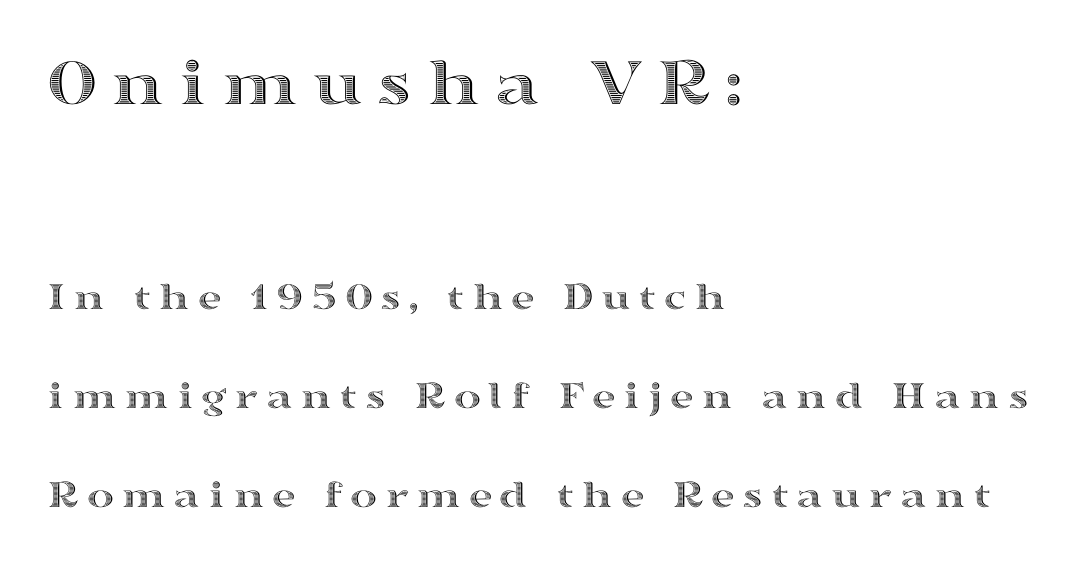
The letters in the upper block stand taller than those in the block below. How would I describe the line gaps? Wide and relaxed. Is the block centered? No — it sits flush against the left margin. The specimen reads as upright at a glance. No word sits above an underline. This sample has the flowing, uneven cadence of proportional lettering.
